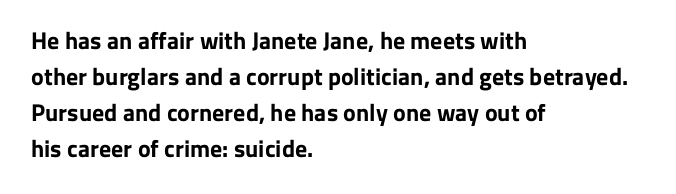
Q: Is the text bold? A: Yes.
Q: Is the text italic (slanted)? A: No, it is upright.
Q: Is the text underlined? A: No.
Q: How is the paragraph aligned? A: Left-aligned.
Q: Is the spacing between letters normal or unusually wide? A: Normal.
Q: Is the spacing between lines tight, normal or loose? A: Normal.
